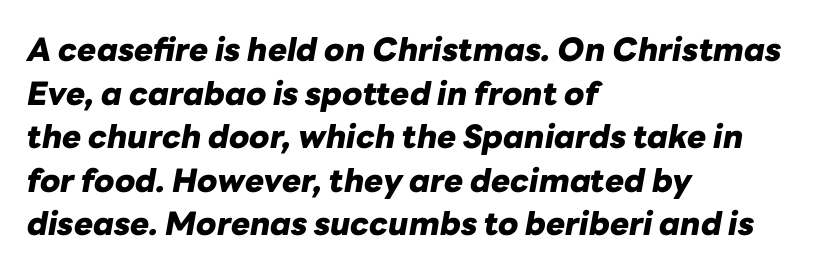
There's an unmistakable incline to the writing here. A clean baseline with only descenders dipping below it. A normal amount of white space separates one row of letters from the next. Is this a fixed-width face? No — the glyphs have proportional, varying widths.
